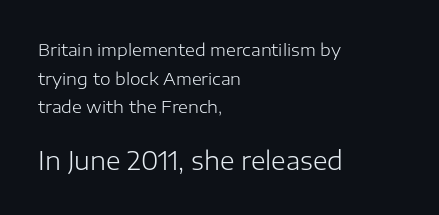
{"italic": "no", "bold": "no", "underline": "no", "align": "left", "line_spacing": "normal", "line_spacing_ratio": 1.69, "letter_spacing": "normal", "letter_spacing_em": 0.0, "larger_block": "second", "size_ratio": 1.47, "glyph_px": 25}
